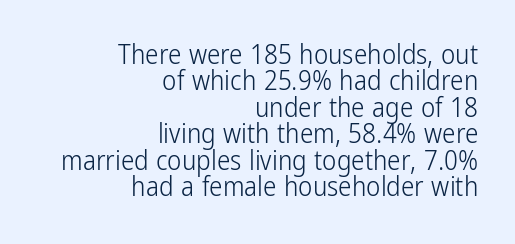
The image shows 27 px text type, upright; set right-aligned, tight line spacing (0.98x), normal letter spacing, not underlined.
